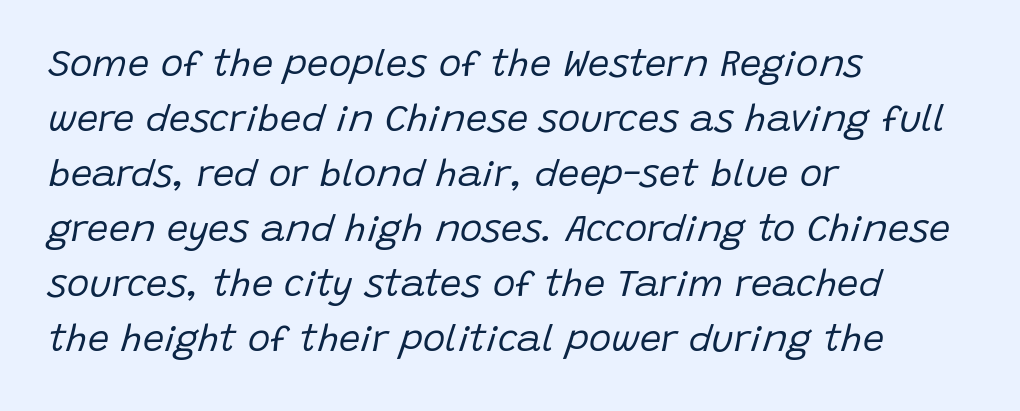
{"italic": "yes", "lean": "right", "slant_degrees": 15, "bold": "no", "weight": "regular", "width": "normal", "stroke_contrast": "low", "x_height": "large", "monospaced": "no", "underline": "no", "align": "left", "line_spacing": "normal", "line_spacing_ratio": 1.45, "letter_spacing": "normal", "letter_spacing_em": 0.0, "glyph_px": 38}
